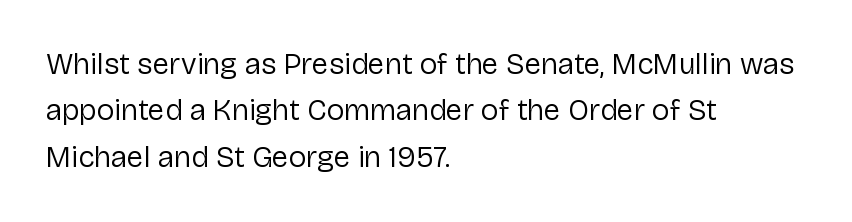
Nope, not italic — everything's standing straight. Alignment: flush left. The area under the type is left untouched. Students, observe: this is what conventionally led text looks like.
